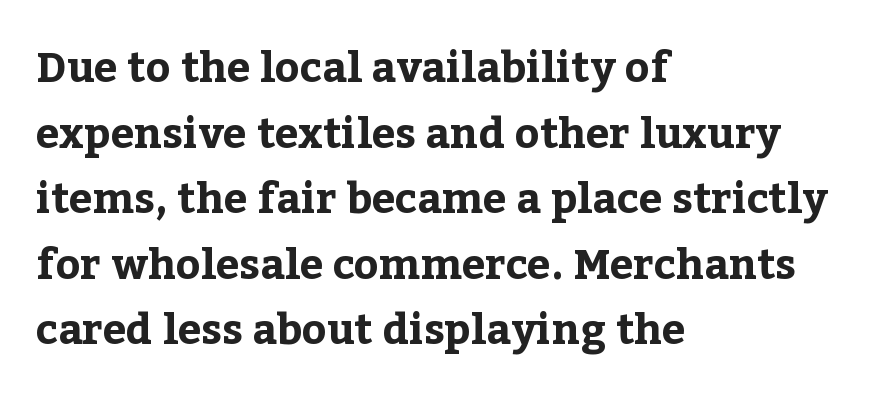
{"serif": "yes", "italic": "no", "bold": "yes", "weight": "bold", "width": "normal", "stroke_contrast": "low", "x_height": "medium", "monospaced": "no", "underline": "no", "align": "left", "line_spacing": "normal", "line_spacing_ratio": 1.56, "letter_spacing": "normal", "letter_spacing_em": 0.0, "glyph_px": 42}
